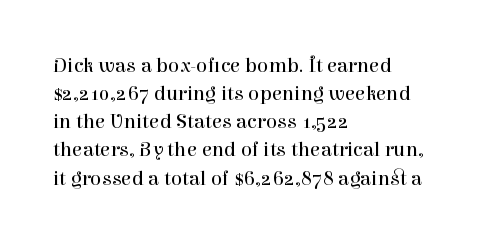
The image shows 21 px text type, upright; set left-aligned, normal line spacing (1.34x), normal letter spacing, not underlined.
